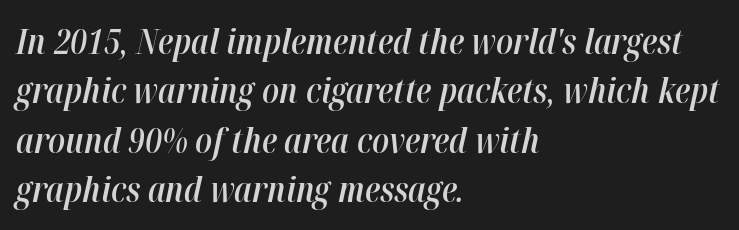
The image shows 35 px semibold, condensed type, italic (leaning right); set left-aligned, normal line spacing (1.41x), normal letter spacing, not underlined; high stroke contrast and a medium x-height.
